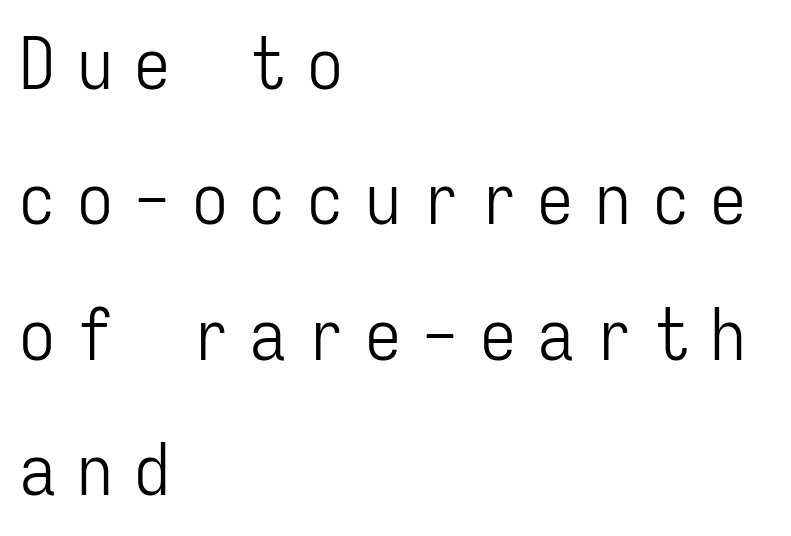
Q: Is the text bold? A: No.
Q: Is the text italic (slanted)? A: No, it is upright.
Q: Is the typeface a serif or a sans-serif typeface? A: Sans-serif.
Q: Is the text underlined? A: No.
Q: How is the paragraph aligned? A: Left-aligned.
Q: Is the spacing between letters normal or unusually wide? A: Unusually wide.
Q: Width (condensed, normal, or wide)? A: Condensed.
Q: Stroke contrast? A: Low.
Q: x-height? A: Medium.
Q: Monospaced? A: Yes.
